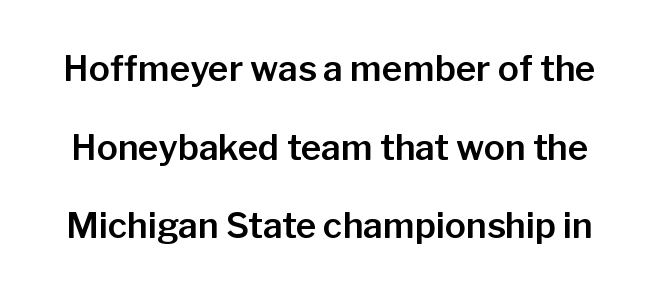
The lines are spread far apart with generous leading. The face used here is proportionally spaced, like ordinary book or web type. These lines were composed using upright roman letters. The space beneath each line is pristine and unruled. The type family on display is of the sans-serif kind.
